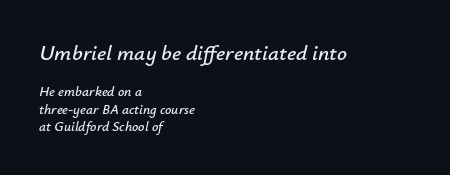
The passage shown has conventional tracking throughout. If you drew a ruler down the left edge, every line would touch it. Style check: oblique. Large over small — that's the arrangement of the two blocks here. This rendering features lettering with no underline.
